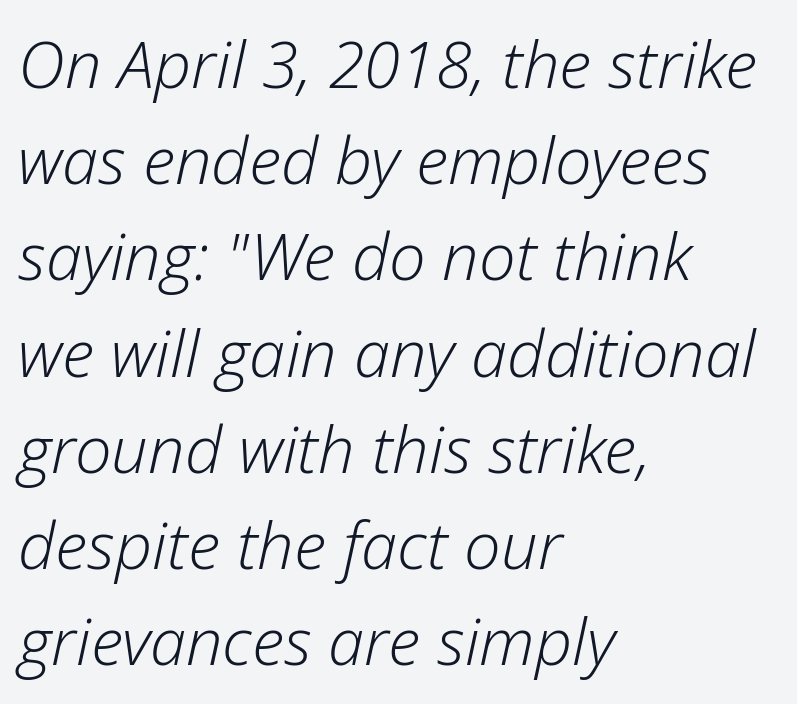
Has an underline been added? It has not. These lines are rendered in a variable-pitch font. Each stroke keeps to a modest, everyday thickness or less. Each word holds together tightly as a unit, with standard inter-letter gaps. How would I describe the line gaps? Plain and ordinary.
